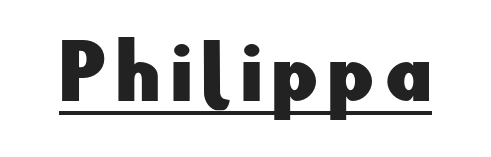
The image shows 72 px sans-serif type, upright; set underlined; low stroke contrast and a small x-height.
